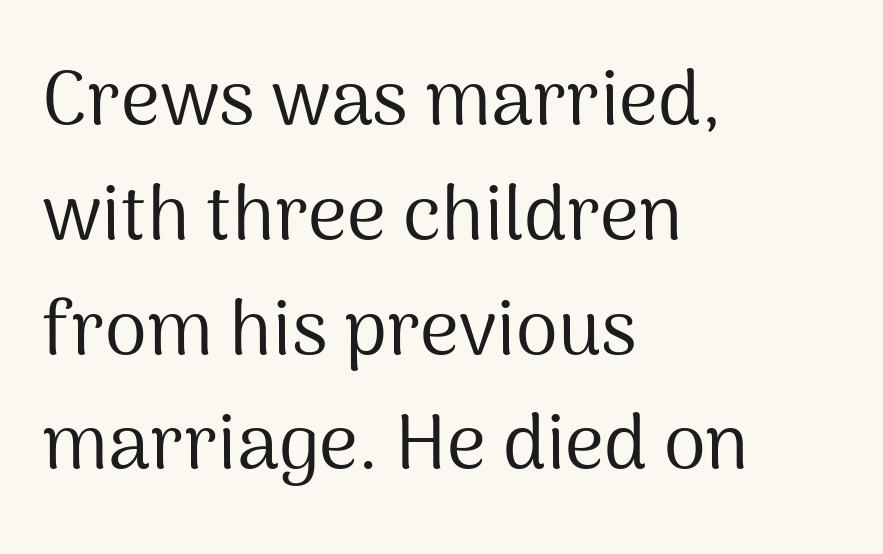
Q: Is the text bold? A: No.
Q: Is the text italic (slanted)? A: No, it is upright.
Q: Is the typeface a serif or a sans-serif typeface? A: Sans-serif.
Q: Is the text underlined? A: No.
Q: How is the paragraph aligned? A: Left-aligned.
Q: Is the spacing between letters normal or unusually wide? A: Normal.
Q: Is the spacing between lines tight, normal or loose? A: Normal.
Q: Width (condensed, normal, or wide)? A: Normal.
Q: Stroke contrast? A: Medium.
Q: x-height? A: Medium.
Q: Monospaced? A: No.
